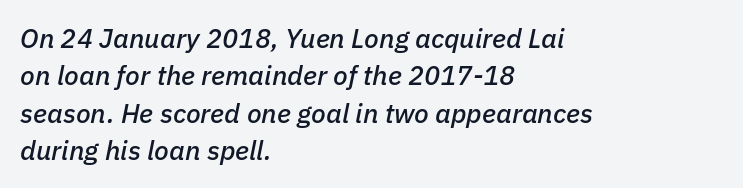
The image shows 27 px text type, italic (leaning right); set left-aligned, normal line spacing (1.38x), normal letter spacing, not underlined.
